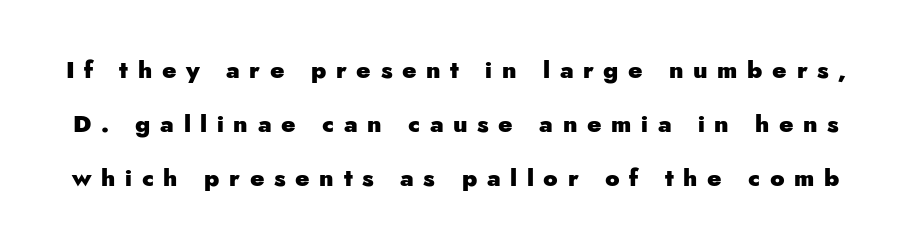
{"italic": "no", "bold": "yes", "underline": "no", "line_spacing": "loose", "line_spacing_ratio": 2.24, "letter_spacing": "wide", "letter_spacing_em": 0.4, "glyph_px": 24}
